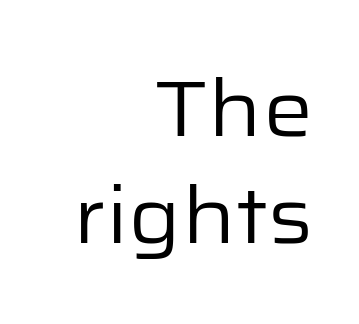
Q: Is the text bold? A: No.
Q: Is the text italic (slanted)? A: No, it is upright.
Q: Is the typeface a serif or a sans-serif typeface? A: Sans-serif.
Q: Is the text underlined? A: No.
Q: How is the paragraph aligned? A: Right-aligned.
Q: Is the spacing between letters normal or unusually wide? A: Normal.
Q: Is the spacing between lines tight, normal or loose? A: Normal.
Q: Width (condensed, normal, or wide)? A: Normal.
Q: Stroke contrast? A: Low.
Q: x-height? A: Medium.
Q: Monospaced? A: No.
